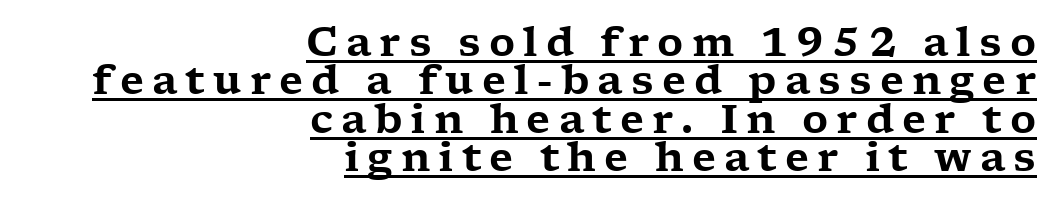
{"serif": "yes", "italic": "no", "width": "wide", "stroke_contrast": "low", "x_height": "medium", "monospaced": "no", "underline": "yes", "align": "right", "line_spacing": "tight", "line_spacing_ratio": 0.96, "letter_spacing": "wide", "letter_spacing_em": 0.2, "glyph_px": 40}
